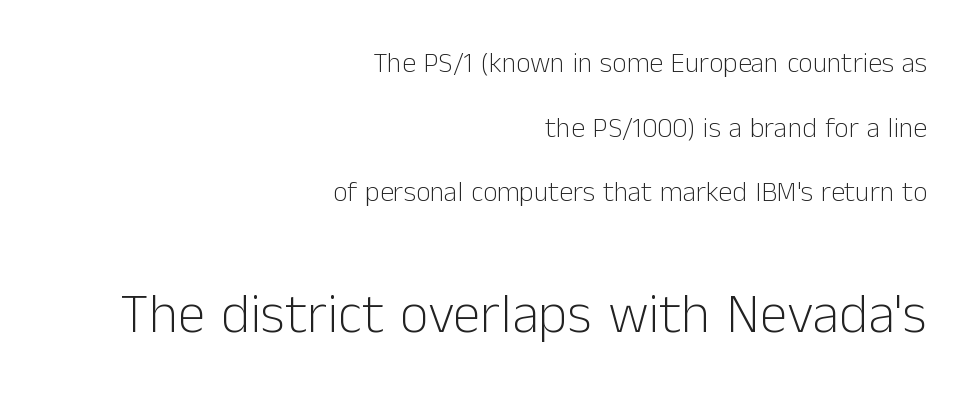
{"serif": "no", "italic": "no", "bold": "no", "weight": "light", "width": "normal", "stroke_contrast": "low", "x_height": "medium", "monospaced": "no", "underline": "no", "align": "right", "line_spacing": "loose", "line_spacing_ratio": 2.31, "letter_spacing": "normal", "letter_spacing_em": 0.0, "larger_block": "second", "size_ratio": 2.0, "glyph_px": 56}
